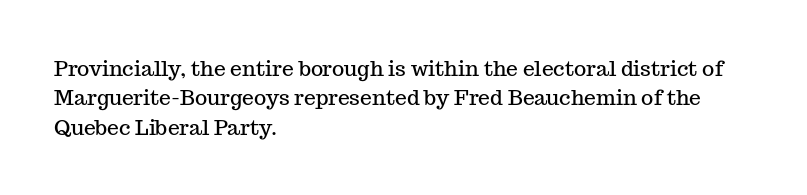
{"italic": "no", "underline": "no", "align": "left", "line_spacing": "normal", "line_spacing_ratio": 1.4, "letter_spacing": "normal", "letter_spacing_em": 0.0, "glyph_px": 21}
